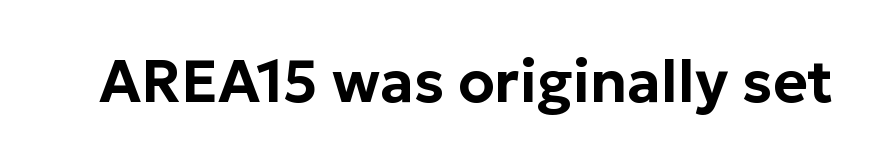
Q: Is the text italic (slanted)? A: No, it is upright.
Q: Is the typeface a serif or a sans-serif typeface? A: Sans-serif.
Q: Is the text underlined? A: No.
Q: Is the spacing between letters normal or unusually wide? A: Normal.
Q: Width (condensed, normal, or wide)? A: Normal.
Q: Stroke contrast? A: Low.
Q: x-height? A: Medium.
Q: Monospaced? A: No.
